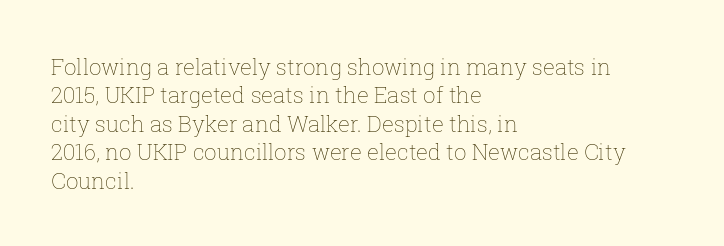
{"italic": "no", "bold": "no", "underline": "no", "align": "left", "line_spacing": "normal", "line_spacing_ratio": 1.29, "letter_spacing": "normal", "letter_spacing_em": 0.0, "glyph_px": 22}
